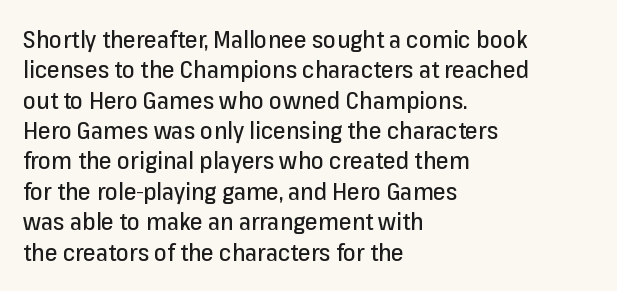
The image shows 23 px text type, upright; set left-aligned, normal line spacing (1.32x), normal letter spacing, not underlined.
